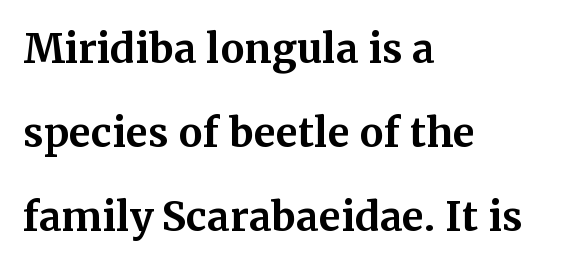
The image shows 40 px bold serif type, upright; set left-aligned, loose line spacing (2.1x), normal letter spacing, not underlined; medium stroke contrast and a medium x-height.
